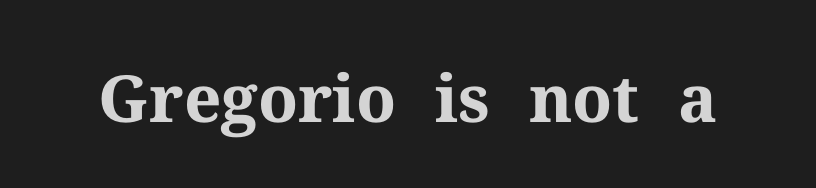
{"serif": "yes", "italic": "no", "bold": "yes", "weight": "bold", "width": "normal", "stroke_contrast": "medium", "x_height": "medium", "monospaced": "no", "underline": "no", "letter_spacing": "normal", "letter_spacing_em": 0.0, "glyph_px": 65}
